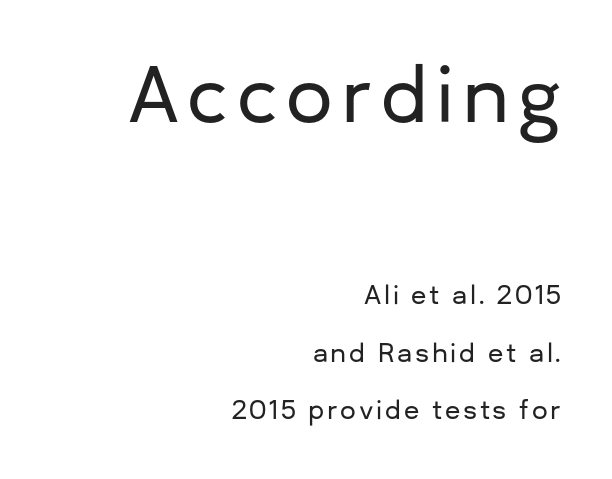
The image shows 74 px sans-serif type, upright; set right-aligned, loose line spacing (2.3x), not underlined; the first (top) block is 2.96x larger; low stroke contrast and a medium x-height.
